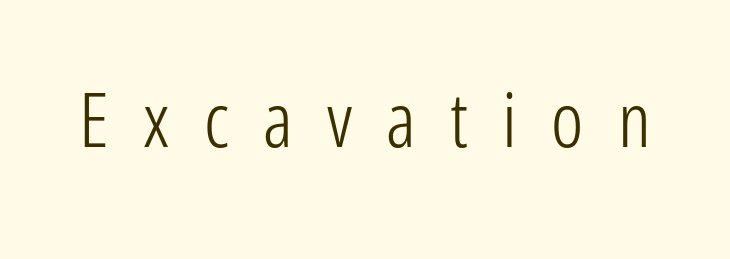
Q: Is the text bold? A: No.
Q: Is the text italic (slanted)? A: No, it is upright.
Q: Is the typeface a serif or a sans-serif typeface? A: Sans-serif.
Q: Is the text underlined? A: No.
Q: Is the spacing between letters normal or unusually wide? A: Unusually wide.
Q: Width (condensed, normal, or wide)? A: Condensed.
Q: Stroke contrast? A: Low.
Q: x-height? A: Medium.
Q: Monospaced? A: No.
